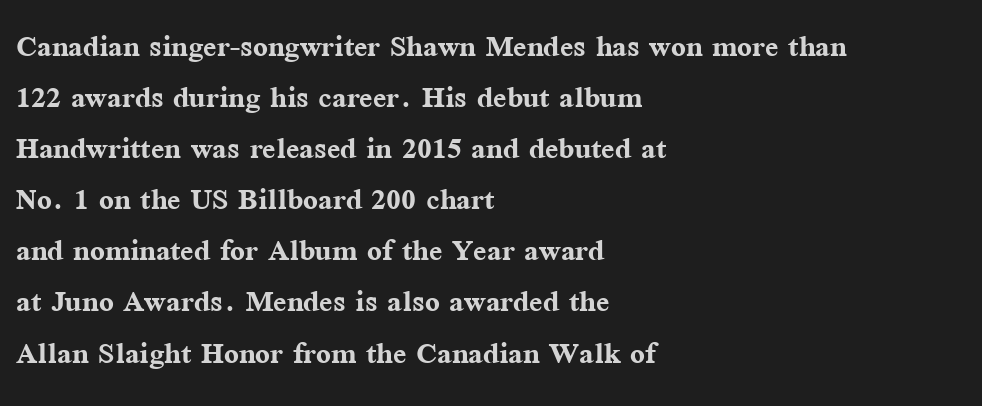
{"serif": "yes", "italic": "no", "bold": "yes", "weight": "semibold", "width": "normal", "stroke_contrast": "medium", "x_height": "medium", "monospaced": "no", "underline": "no", "align": "left", "line_spacing": "normal", "line_spacing_ratio": 1.31, "letter_spacing": "normal", "letter_spacing_em": 0.0, "glyph_px": 39}
